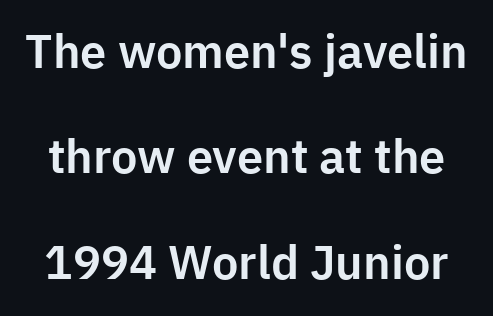
Q: Is the text italic (slanted)? A: No, it is upright.
Q: Is the typeface a serif or a sans-serif typeface? A: Sans-serif.
Q: Is the text underlined? A: No.
Q: Is the spacing between letters normal or unusually wide? A: Normal.
Q: Is the spacing between lines tight, normal or loose? A: Loose.
Q: Width (condensed, normal, or wide)? A: Normal.
Q: Stroke contrast? A: Low.
Q: x-height? A: Medium.
Q: Monospaced? A: No.
